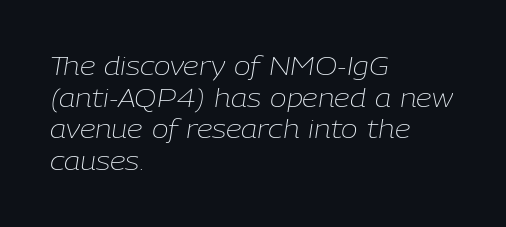
{"italic": "yes", "lean": "right", "slant_degrees": 9, "bold": "no", "underline": "no", "align": "left", "line_spacing": "normal", "line_spacing_ratio": 1.27, "letter_spacing": "normal", "letter_spacing_em": 0.0, "glyph_px": 25}
